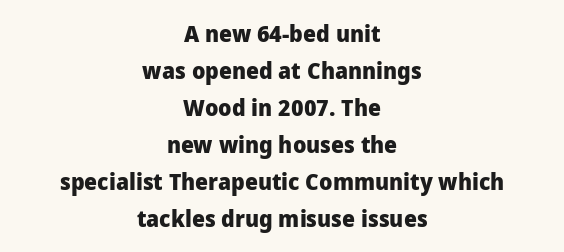
Visually the block forms a symmetrical silhouette, jagged on both flanks. This rendering features lettering with no underline. The rows are spaced the way most documents space them. The letters stand straight up with perfectly vertical stems. Is the type bold? Yes — the strokes are clearly thick and heavy. Characters follow at the spacing the type designer built in.
